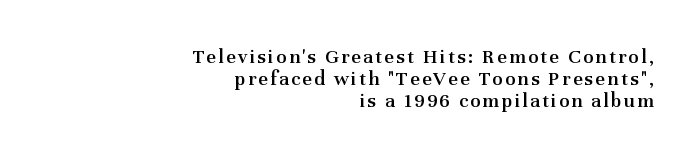
{"italic": "no", "bold": "semi", "underline": "no", "align": "right", "line_spacing": "tight", "line_spacing_ratio": 1.04, "glyph_px": 21}
